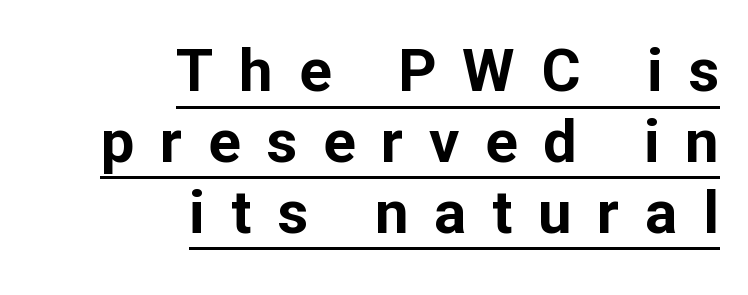
The image shows 60 px bold sans-serif type, upright; set right-aligned, line spacing 1.18x, unusually wide letter spacing (+0.43 em), underlined; low stroke contrast and a medium x-height.
